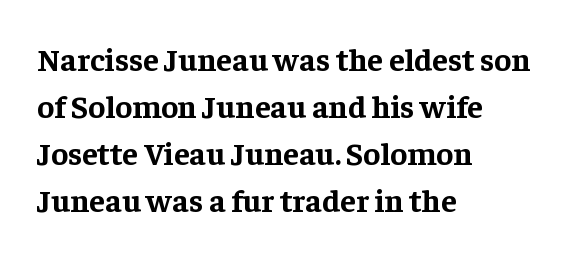
{"serif": "yes", "italic": "no", "bold": "yes", "weight": "bold", "width": "normal", "stroke_contrast": "low", "x_height": "medium", "monospaced": "no", "underline": "no", "align": "left", "line_spacing": "normal", "line_spacing_ratio": 1.47, "letter_spacing": "normal", "letter_spacing_em": 0.0, "glyph_px": 32}
